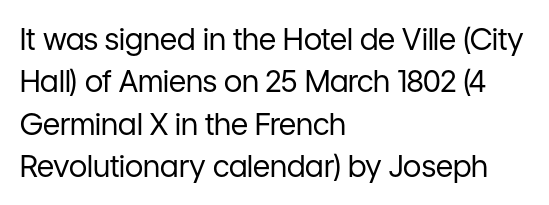
The image shows 30 px regular-weight sans-serif type, upright; set left-aligned, normal line spacing (1.41x), normal letter spacing, not underlined; low stroke contrast and a medium x-height.
